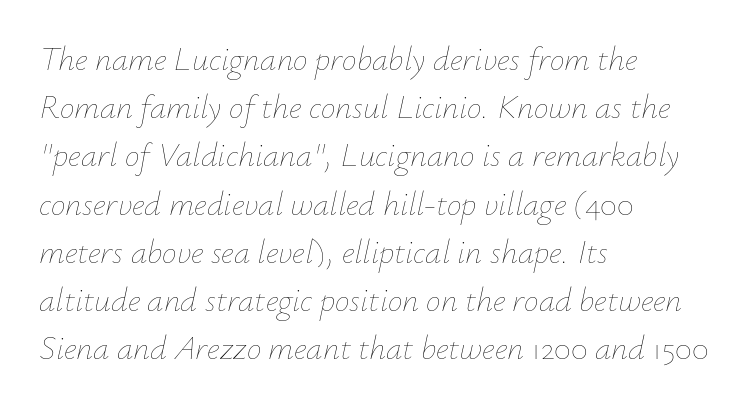
{"italic": "yes", "lean": "right", "slant_degrees": 12, "bold": "no", "weight": "thin", "width": "normal", "stroke_contrast": "low", "x_height": "small", "monospaced": "no", "underline": "no", "align": "left", "line_spacing": "normal", "line_spacing_ratio": 1.46, "letter_spacing": "normal", "letter_spacing_em": 0.0, "glyph_px": 33}
